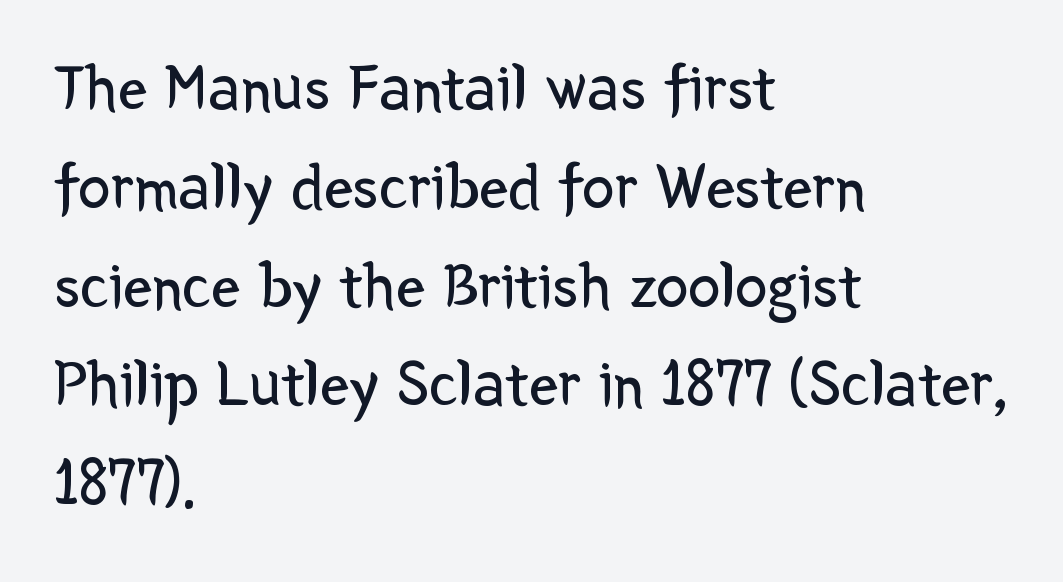
{"serif": "no", "italic": "no", "bold": "no", "weight": "regular", "width": "normal", "stroke_contrast": "low", "x_height": "medium", "monospaced": "no", "underline": "no", "align": "left", "line_spacing": "normal", "line_spacing_ratio": 1.52, "letter_spacing": "normal", "letter_spacing_em": 0.0, "glyph_px": 65}
